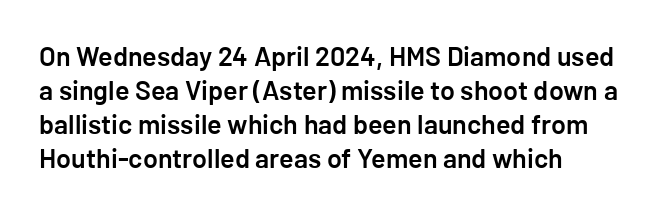
{"italic": "no", "bold": "semi", "underline": "no", "line_spacing": "normal", "line_spacing_ratio": 1.26, "letter_spacing": "normal", "letter_spacing_em": 0.0, "glyph_px": 27}
